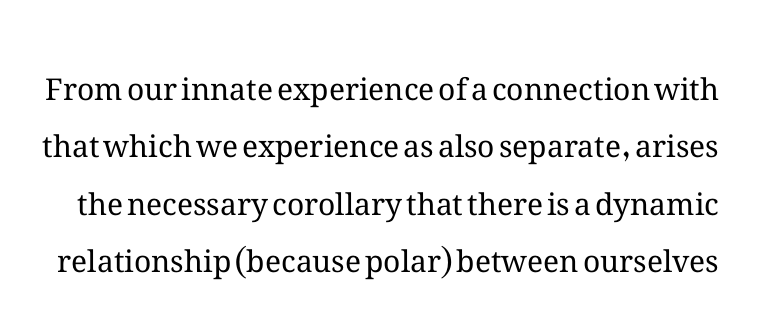
Q: Is the text bold? A: No.
Q: Is the text italic (slanted)? A: No, it is upright.
Q: Is the text underlined? A: No.
Q: Is the spacing between letters normal or unusually wide? A: Normal.
Q: Is the spacing between lines tight, normal or loose? A: Loose.
Q: Width (condensed, normal, or wide)? A: Normal.
Q: Stroke contrast? A: Medium.
Q: x-height? A: Medium.
Q: Monospaced? A: No.
